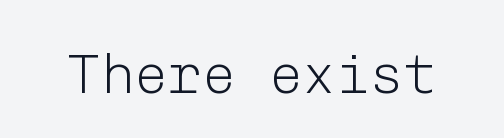
Weight: in the light-to-regular range. Default kerning and tracking; the words read as compact shapes. The letters carry no serifs — their stems end cleanly without finishing strokes. Honestly, there is no underline to notice here at all. Ascenders rise straight up at ninety degrees.
